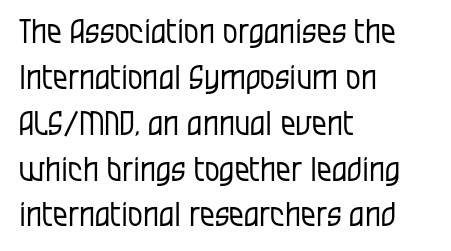
You can tell it's not italic because the verticals are truly vertical. The strip under each line holds only bare page. Spacing verdict: proportional, widths tailored to each character. Horizontal bands of white between lines are of average thickness.
